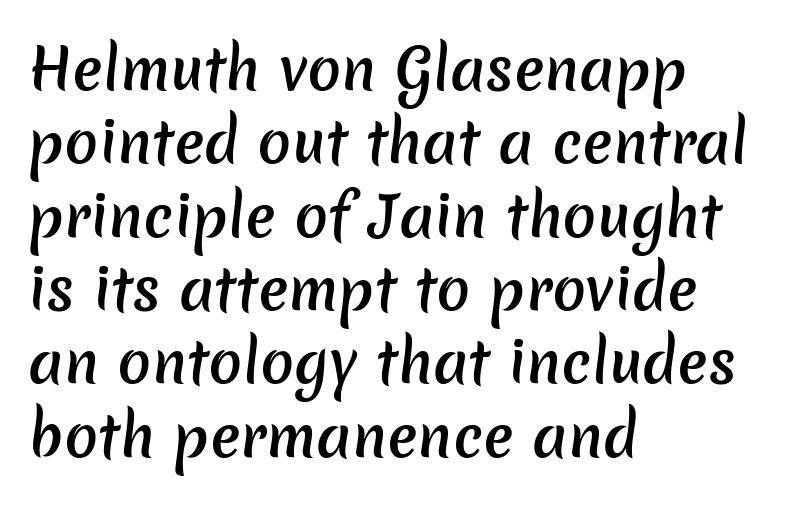
The image shows 56 px semibold sans-serif type; set left-aligned, normal line spacing (1.31x), normal letter spacing, not underlined; low stroke contrast and a medium x-height.
